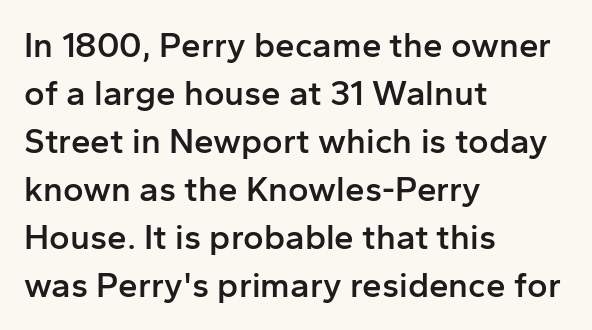
Q: Is the text bold? A: Semi-bold.
Q: Is the text italic (slanted)? A: No, it is upright.
Q: Is the typeface a serif or a sans-serif typeface? A: Sans-serif.
Q: Is the text underlined? A: No.
Q: How is the paragraph aligned? A: Left-aligned.
Q: Is the spacing between letters normal or unusually wide? A: Normal.
Q: Is the spacing between lines tight, normal or loose? A: Normal.
Q: Width (condensed, normal, or wide)? A: Normal.
Q: Stroke contrast? A: Low.
Q: x-height? A: Medium.
Q: Monospaced? A: No.
